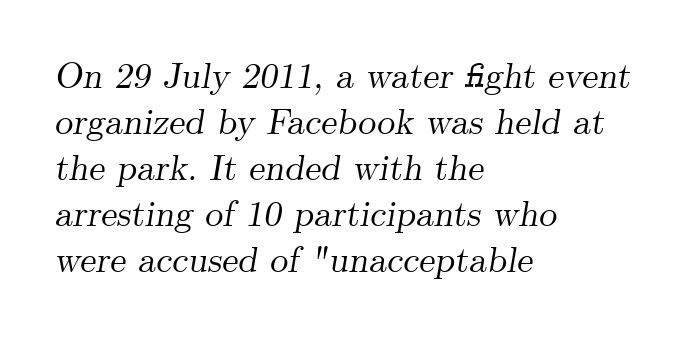
There is no visible air inserted between adjacent glyphs. Vertically, the passage feels balanced, rows spaced as you'd expect. Slant detected: the letters are inclined. Rule under the text: the space is simply empty.
